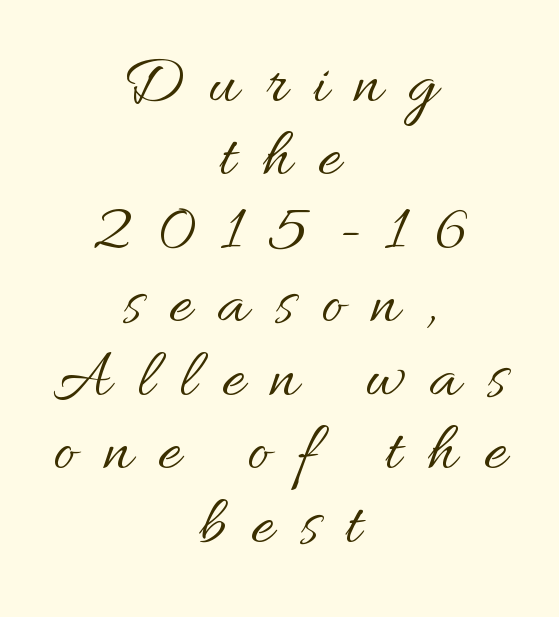
Think of a printed novel: that variable character pitch is what you see here. Any mark beneath the type? The region is blank. Summary of vertical rhythm: compact, with narrow interline spacing. This is not heavy type; no bold has been used. Where is the straight margin? There isn't one; the lines are centered. This sample uses expanded letter spacing, leaving extra air between glyphs.
